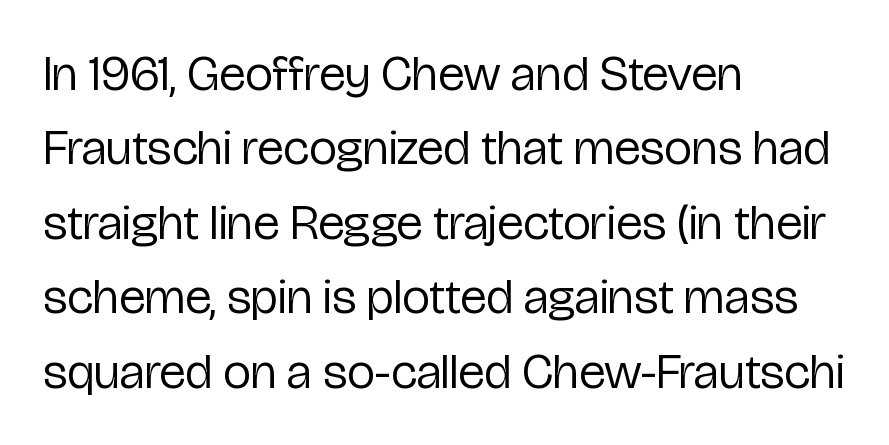
{"serif": "no", "italic": "no", "bold": "no", "weight": "regular", "width": "condensed", "stroke_contrast": "low", "x_height": "medium", "monospaced": "no", "underline": "no", "align": "left", "line_spacing": "normal", "line_spacing_ratio": 1.49, "letter_spacing": "normal", "letter_spacing_em": 0.0, "glyph_px": 50}
